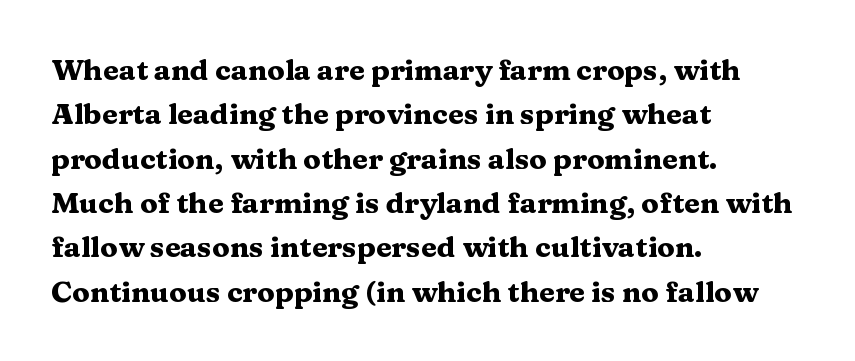
The image shows 29 px heavy, wide serif type, upright; set left-aligned, normal line spacing (1.53x), normal letter spacing, not underlined; medium stroke contrast and a medium x-height.
